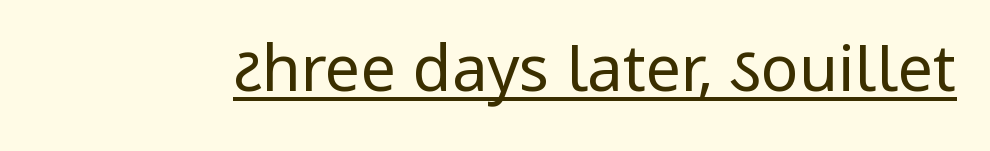
{"serif": "no", "italic": "no", "bold": "no", "weight": "regular", "width": "condensed", "stroke_contrast": "low", "x_height": "large", "monospaced": "no", "underline": "yes", "letter_spacing": "normal", "letter_spacing_em": 0.0, "glyph_px": 63}
